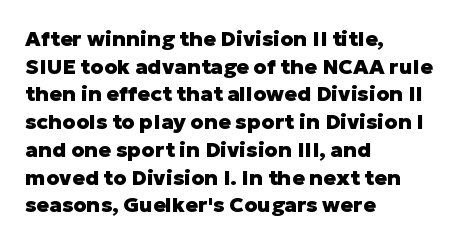
{"italic": "no", "bold": "yes", "underline": "no", "align": "left", "line_spacing": "normal", "line_spacing_ratio": 1.32, "letter_spacing": "normal", "letter_spacing_em": 0.0, "glyph_px": 21}
